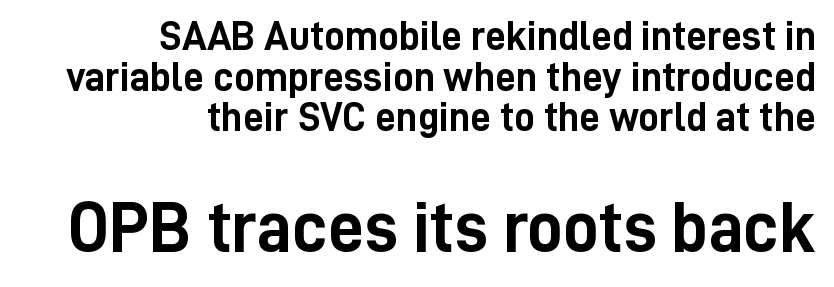
The image shows 71 px semibold, condensed sans-serif type, upright; set right-aligned, tight line spacing (0.99x), normal letter spacing, not underlined; the second (bottom) block is 1.73x larger; low stroke contrast and a medium x-height.
